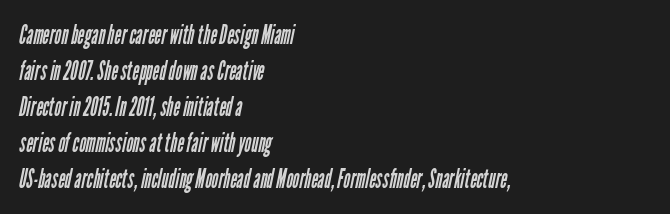
The image shows 26 px text type; set left-aligned, normal line spacing (1.38x), normal letter spacing, not underlined.
